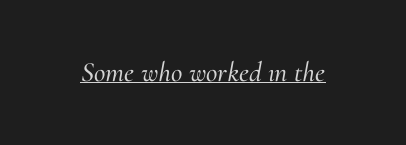
The image shows 28 px serif type, italic (leaning right); set normal letter spacing, underlined; medium stroke contrast and a small x-height.
